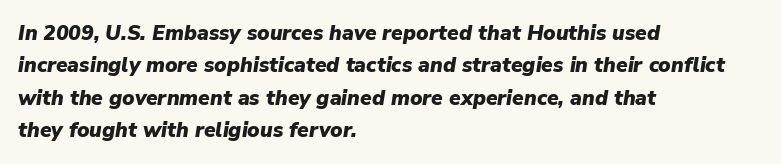
The image shows 21 px bold type, italic (leaning right); set left-aligned, normal line spacing (1.54x), normal letter spacing, not underlined.
